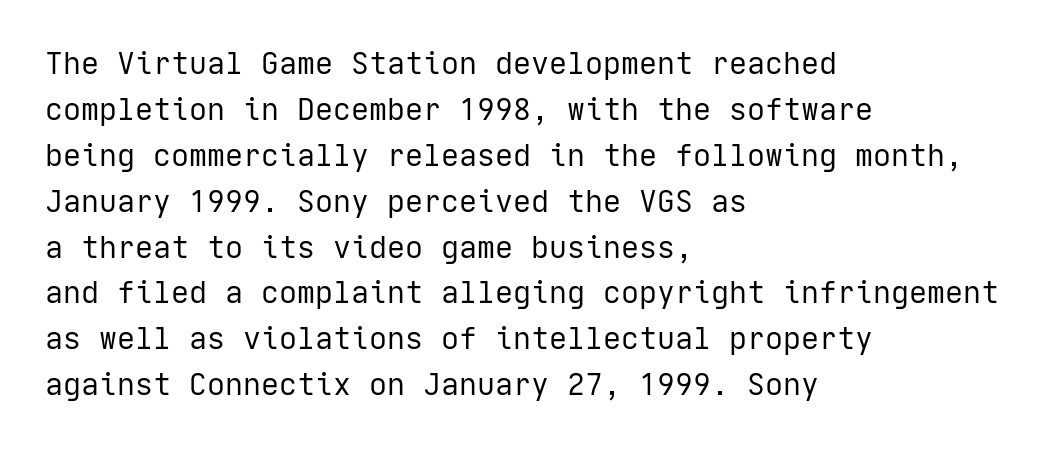
Casual observation: everything's shoved over to the left. Descenders are the only things crossing below the line. Observe the ordinary spacing: letters are neighbours, not strangers. Quick note: not italic, upright.
